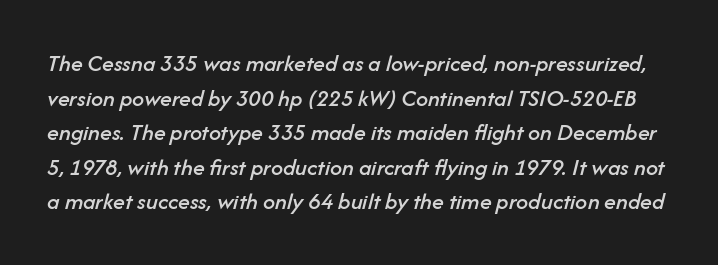
An italicized treatment has been applied to the whole sample. Lines of text with bare space underneath. Characters follow at the spacing the type designer built in. Interline gaps are of average width in this sample.
